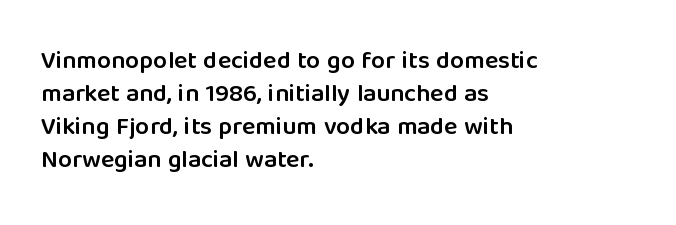
Is the letter spacing exaggerated? No — it looks like the ordinary default. The text block is weighted toward the left margin, trailing off unevenly rightward. Anything drawn beneath the words? Only blank space. The passage shown stacks its lines at a standard gap.
